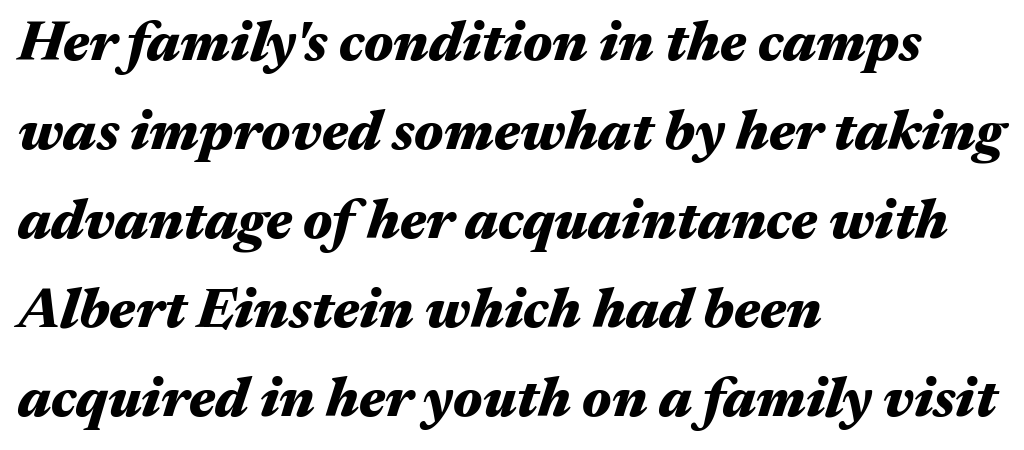
The image shows 56 px heavy, wide type, italic (leaning right); set left-aligned, normal line spacing (1.59x), normal letter spacing, not underlined; medium stroke contrast and a medium x-height.
